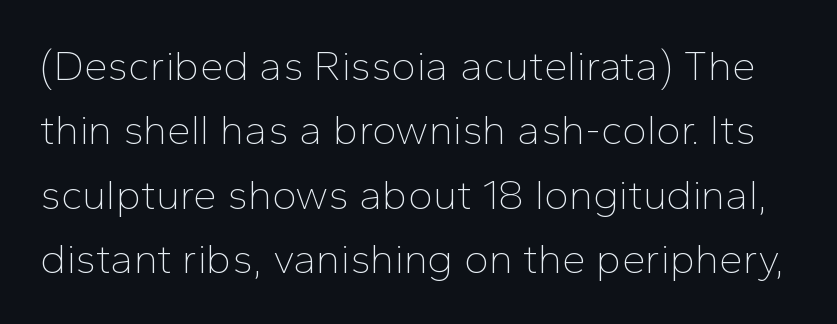
The image shows 42 px thin sans-serif type, upright; set normal line spacing (1.53x), normal letter spacing, not underlined; low stroke contrast and a medium x-height.
